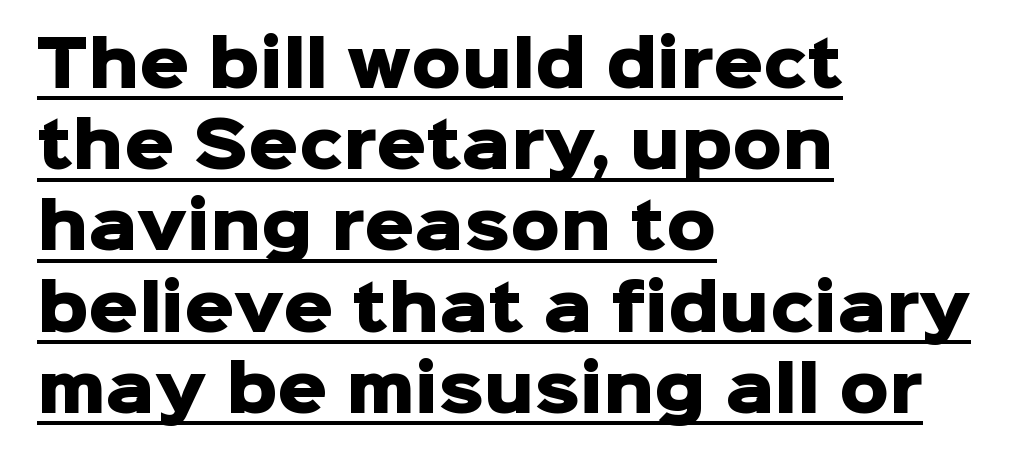
Here the designer chose a conventional face with non-uniform glyph widths. The lettering is marked with a stroke running underneath it. A typesetter would call this leading conventional body-copy spacing. Look at the tracking — it's just the regular setting, nothing added.
